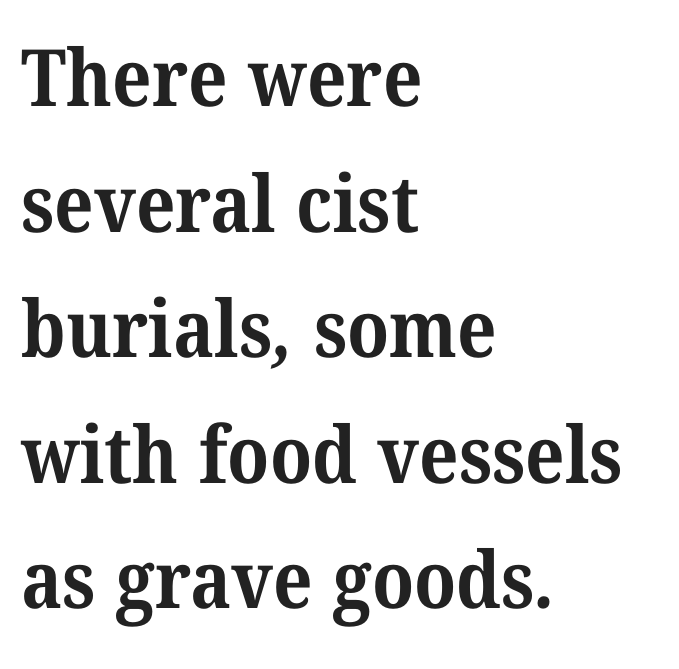
The image shows 79 px bold serif type; set left-aligned, normal line spacing (1.59x), normal letter spacing, not underlined; medium stroke contrast and a medium x-height.
